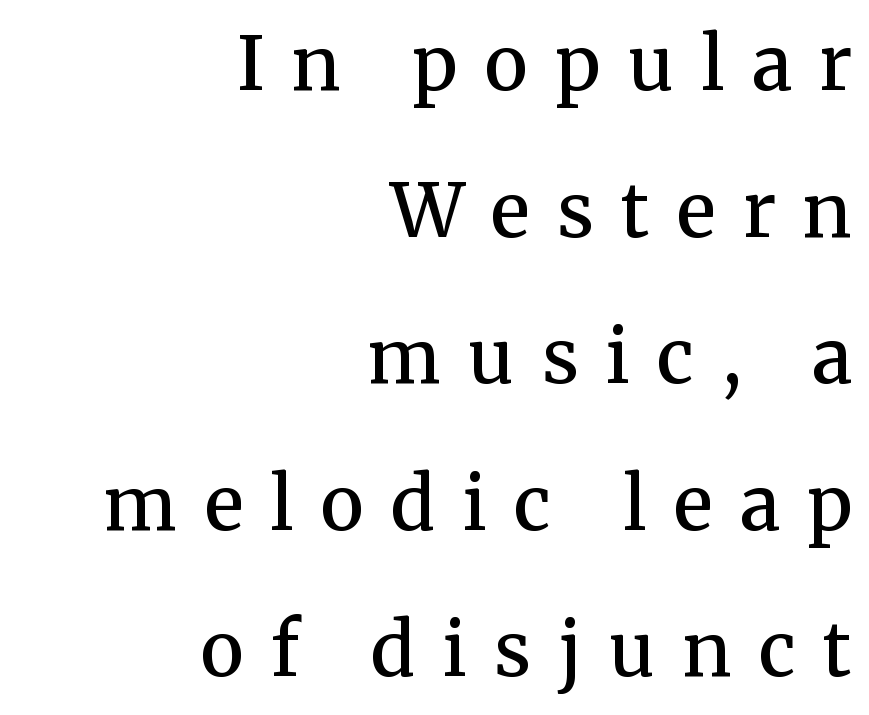
The image shows 74 px semibold serif type, upright; set right-aligned, loose line spacing (1.98x), unusually wide letter spacing (+0.37 em), not underlined; medium stroke contrast and a medium x-height.
